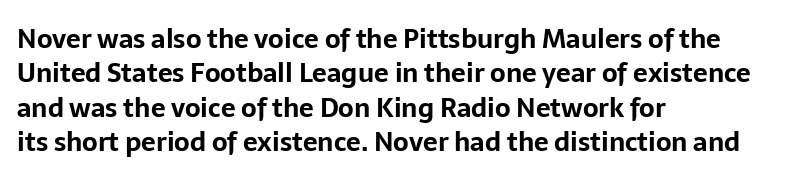
Q: Is the text bold? A: Yes.
Q: Is the text italic (slanted)? A: No, it is upright.
Q: Is the text underlined? A: No.
Q: How is the paragraph aligned? A: Left-aligned.
Q: Is the spacing between letters normal or unusually wide? A: Normal.
Q: Is the spacing between lines tight, normal or loose? A: Normal.
